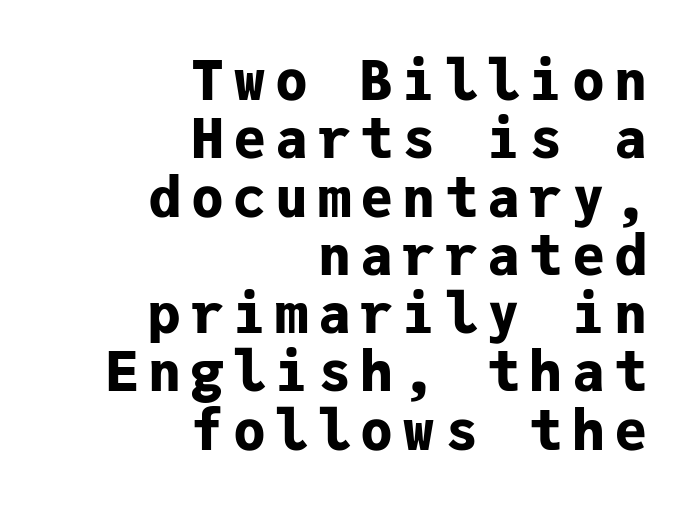
Q: Is the text bold? A: Yes.
Q: Is the text italic (slanted)? A: No, it is upright.
Q: Is the typeface a serif or a sans-serif typeface? A: Sans-serif.
Q: Is the text underlined? A: No.
Q: How is the paragraph aligned? A: Right-aligned.
Q: Is the spacing between lines tight, normal or loose? A: Tight.
Q: Width (condensed, normal, or wide)? A: Normal.
Q: Stroke contrast? A: Low.
Q: x-height? A: Medium.
Q: Monospaced? A: Yes.
